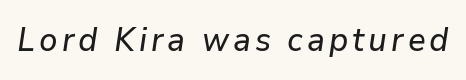
Q: Is the text italic (slanted)? A: Yes, it leans right by about 9 degrees.
Q: Is the text underlined? A: No.
Q: Width (condensed, normal, or wide)? A: Normal.
Q: Stroke contrast? A: Low.
Q: x-height? A: Medium.
Q: Monospaced? A: No.
